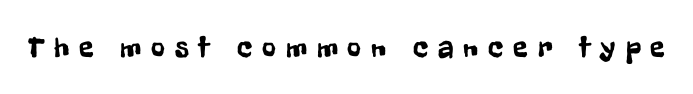
The image shows 30 px condensed sans-serif type, upright; set unusually wide letter spacing (+0.33 em), not underlined; low stroke contrast and a medium x-height.
